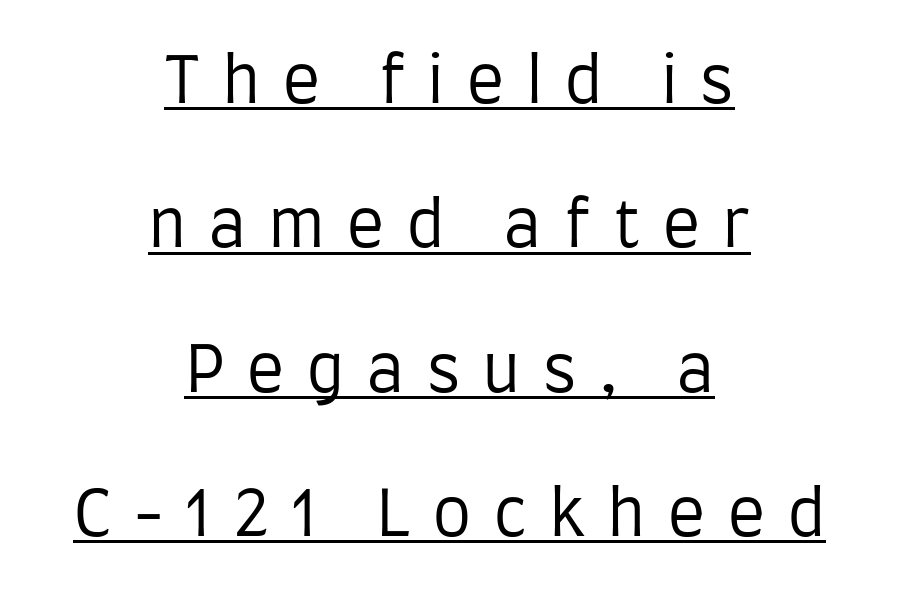
The image shows 63 px regular-weight, condensed sans-serif type, upright; set centered, loose line spacing (2.29x), unusually wide letter spacing (+0.34 em), underlined; low stroke contrast and a large x-height.
